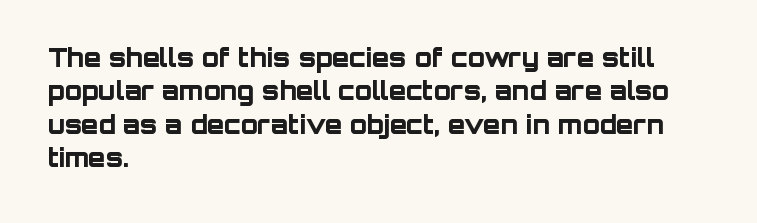
{"italic": "no", "bold": "yes", "underline": "no", "align": "left", "line_spacing": "normal", "line_spacing_ratio": 1.34, "letter_spacing": "normal", "letter_spacing_em": 0.0, "glyph_px": 25}
